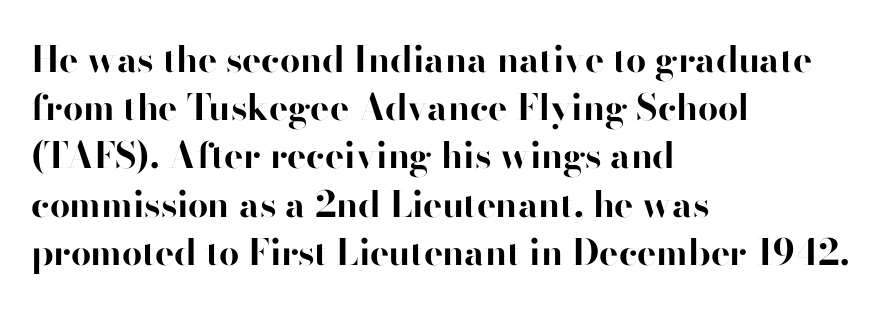
The image shows 36 px bold sans-serif type, upright; set left-aligned, normal line spacing (1.34x), normal letter spacing, not underlined; high stroke contrast and a small x-height.
